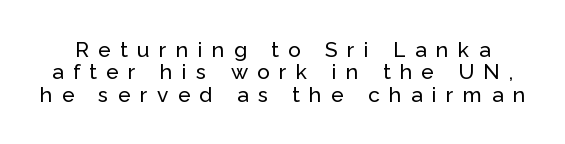
Q: Is the text italic (slanted)? A: No, it is upright.
Q: Is the text underlined? A: No.
Q: Is the spacing between letters normal or unusually wide? A: Unusually wide.
Q: Is the spacing between lines tight, normal or loose? A: Tight.
